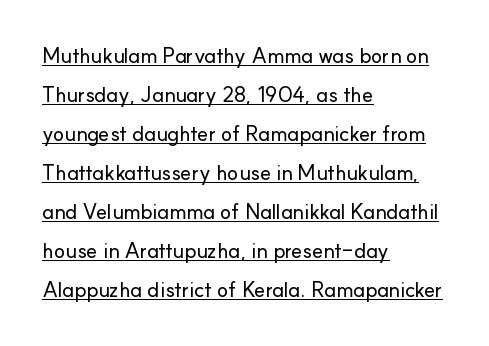
Q: Is the text italic (slanted)? A: No, it is upright.
Q: Is the text underlined? A: Yes.
Q: How is the paragraph aligned? A: Left-aligned.
Q: Is the spacing between letters normal or unusually wide? A: Normal.
